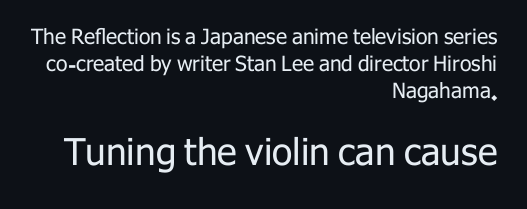
Q: Is the text bold? A: No.
Q: Is the text italic (slanted)? A: No, it is upright.
Q: Is the typeface a serif or a sans-serif typeface? A: Sans-serif.
Q: Is the text underlined? A: No.
Q: How is the paragraph aligned? A: Right-aligned.
Q: Is the spacing between letters normal or unusually wide? A: Normal.
Q: Is the spacing between lines tight, normal or loose? A: Normal.
Q: Which block of text is set in a larger size, the first (top) or the second (bottom)? A: The second (bottom) one.
Q: Width (condensed, normal, or wide)? A: Normal.
Q: Stroke contrast? A: Low.
Q: x-height? A: Medium.
Q: Monospaced? A: No.
